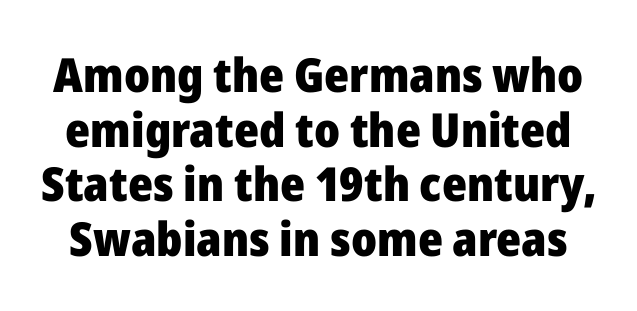
The image shows 47 px heavy sans-serif type, upright; set line spacing 1.16x, normal letter spacing, not underlined; low stroke contrast and a medium x-height.
